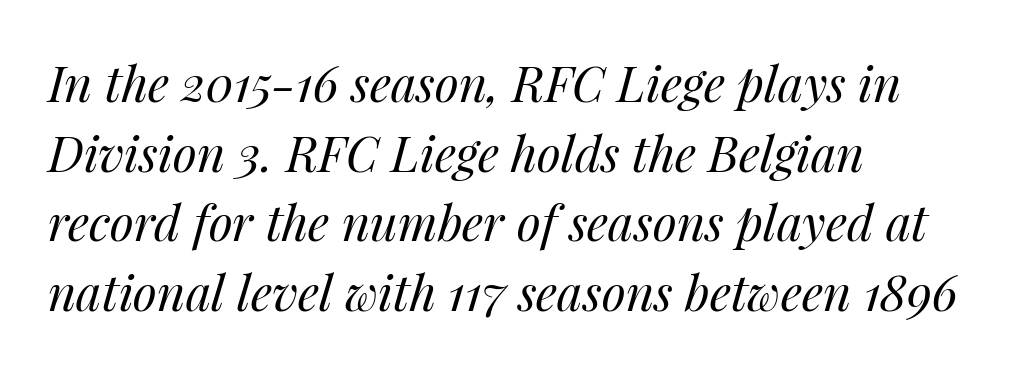
{"italic": "yes", "lean": "right", "slant_degrees": 14, "bold": "no", "weight": "regular", "width": "normal", "stroke_contrast": "medium", "x_height": "medium", "monospaced": "no", "underline": "no", "align": "left", "line_spacing": "normal", "line_spacing_ratio": 1.42, "letter_spacing": "normal", "letter_spacing_em": 0.0, "glyph_px": 49}
